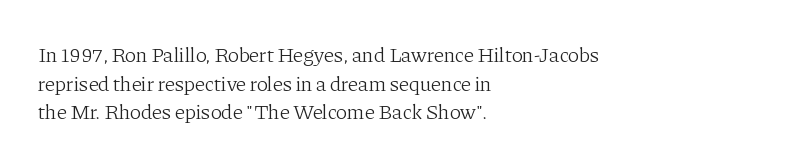
Line beginnings align vertically; line endings do not. Whoever set this chose a conventional vertical rhythm. Stroke mass is kept to a normal reading level or below. Nobody touched the tracking dial on this one.
